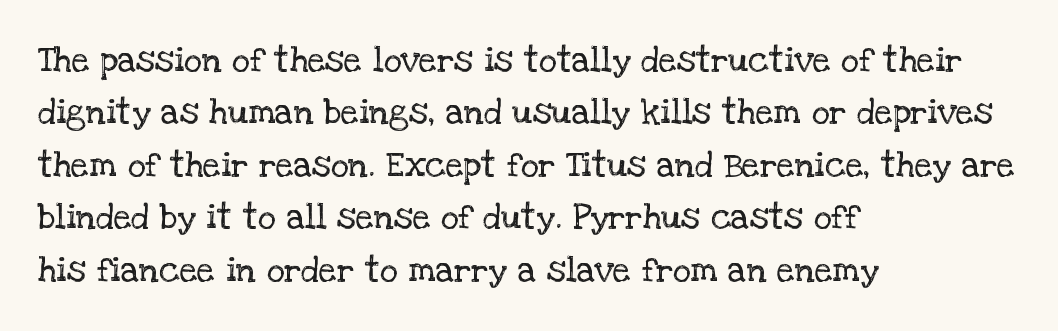
{"serif": "yes", "italic": "no", "bold": "no", "weight": "regular", "width": "normal", "stroke_contrast": "low", "x_height": "large", "monospaced": "no", "underline": "no", "align": "left", "line_spacing": "normal", "line_spacing_ratio": 1.5, "letter_spacing": "normal", "letter_spacing_em": 0.0, "glyph_px": 35}
